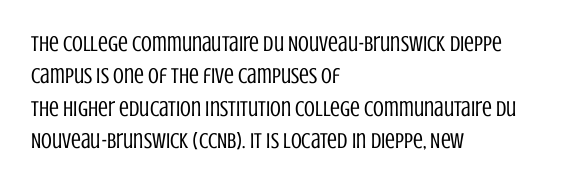
The image shows 22 px text type, upright; set left-aligned, normal line spacing (1.47x), normal letter spacing, not underlined.
